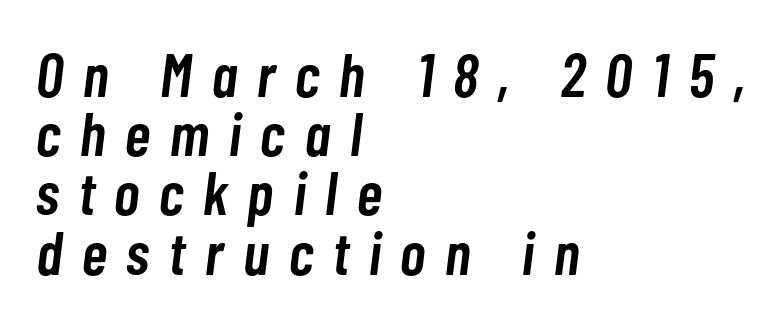
{"italic": "yes", "lean": "right", "slant_degrees": 7, "bold": "semi", "weight": "semibold", "width": "condensed", "stroke_contrast": "low", "x_height": "medium", "monospaced": "no", "underline": "no", "align": "left", "line_spacing": "tight", "line_spacing_ratio": 0.97, "letter_spacing": "wide", "letter_spacing_em": 0.33, "glyph_px": 61}
